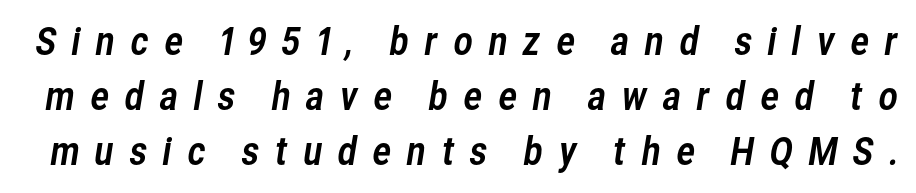
The space beneath each line is pristine and unruled. These lines are rendered in a variable-pitch font. You could only call the tracking loose — the letters float apart. A typesetter would call this leading conventional body-copy spacing. The characters display no serif detailing; their extremities are plain.
